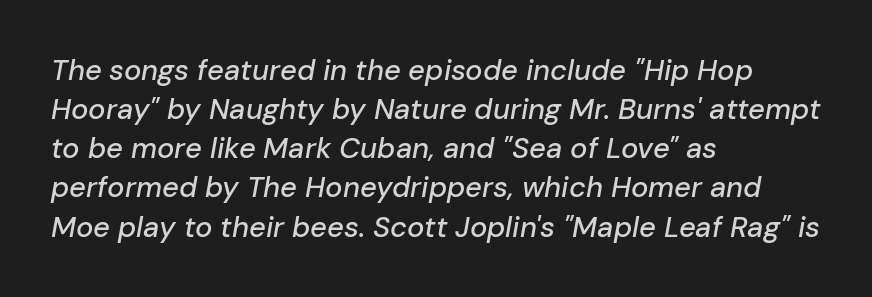
Q: Is the text italic (slanted)? A: Yes, it leans right by about 10 degrees.
Q: Is the text underlined? A: No.
Q: How is the paragraph aligned? A: Left-aligned.
Q: Is the spacing between letters normal or unusually wide? A: Normal.
Q: Is the spacing between lines tight, normal or loose? A: Normal.
Q: Width (condensed, normal, or wide)? A: Normal.
Q: Stroke contrast? A: Low.
Q: x-height? A: Medium.
Q: Monospaced? A: No.
